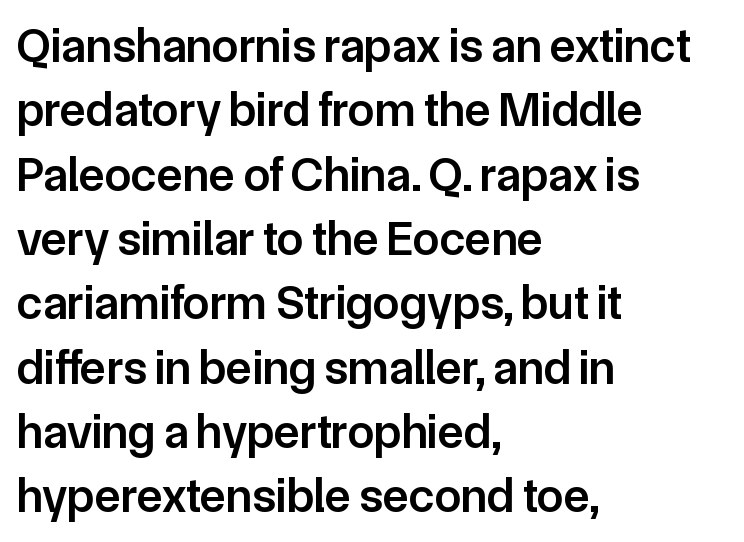
Q: Is the text bold? A: Semi-bold.
Q: Is the text italic (slanted)? A: No, it is upright.
Q: Is the typeface a serif or a sans-serif typeface? A: Sans-serif.
Q: Is the text underlined? A: No.
Q: How is the paragraph aligned? A: Left-aligned.
Q: Is the spacing between letters normal or unusually wide? A: Normal.
Q: Is the spacing between lines tight, normal or loose? A: Normal.
Q: Width (condensed, normal, or wide)? A: Normal.
Q: Stroke contrast? A: Low.
Q: x-height? A: Medium.
Q: Monospaced? A: No.
